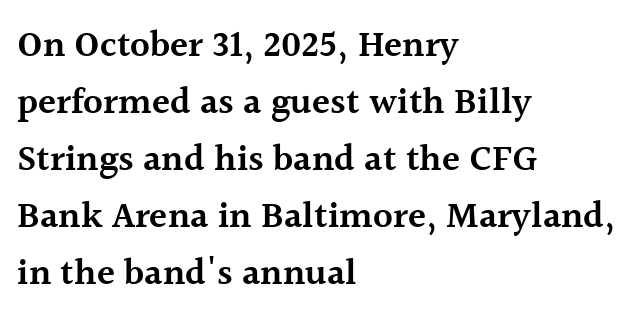
Strokes here are thickened, but only to semibold level. The passage shown stacks its lines at a standard gap. Little horizontal feet cap the strokes, marking this as serif type. Type without underlining. The tracking reads as untouched default to a designer's eye.
